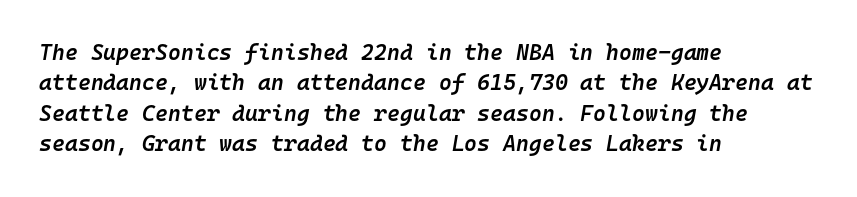
Q: Is the text bold? A: Semi-bold.
Q: Is the text italic (slanted)? A: Yes, it leans right by about 10 degrees.
Q: Is the text underlined? A: No.
Q: How is the paragraph aligned? A: Left-aligned.
Q: Is the spacing between letters normal or unusually wide? A: Normal.
Q: Is the spacing between lines tight, normal or loose? A: Normal.
